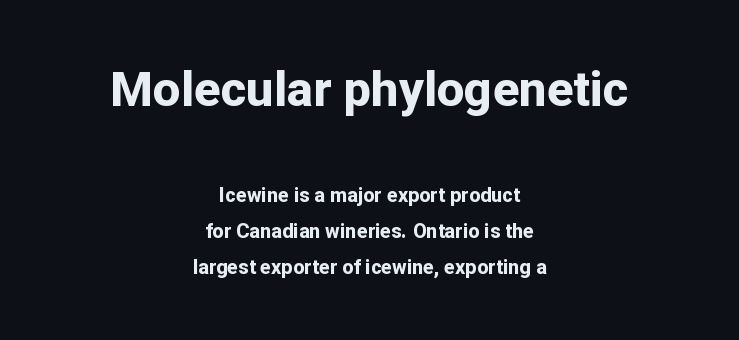
Q: Is the text bold? A: Yes.
Q: Is the text italic (slanted)? A: No, it is upright.
Q: Is the typeface a serif or a sans-serif typeface? A: Sans-serif.
Q: Is the text underlined? A: No.
Q: How is the paragraph aligned? A: Centered.
Q: Is the spacing between letters normal or unusually wide? A: Normal.
Q: Which block of text is set in a larger size, the first (top) or the second (bottom)? A: The first (top) one.
Q: Width (condensed, normal, or wide)? A: Normal.
Q: Stroke contrast? A: Low.
Q: x-height? A: Medium.
Q: Monospaced? A: No.
